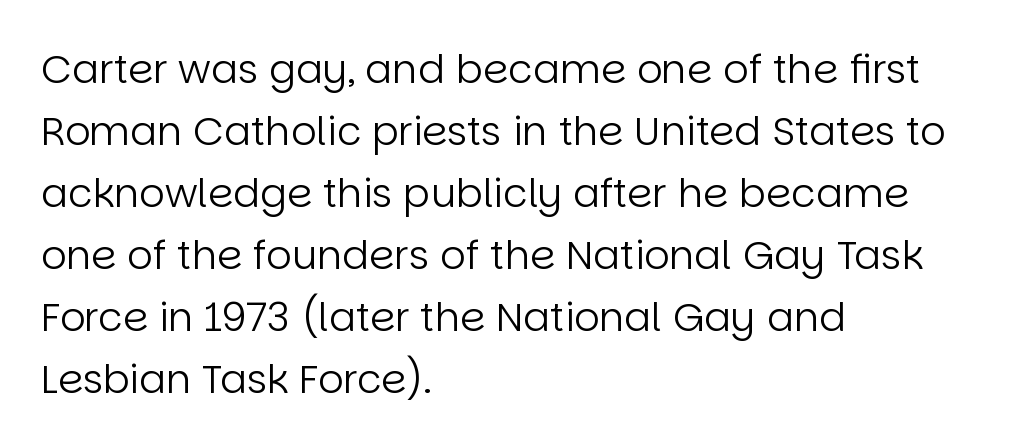
This sample keeps an unexceptional amount of space between lines. Letters have the restrained weight of plain body copy at most. The rendering uses natural spacing where letterforms have individual widths. Left-aligned paragraph, ragged on the right. Here the glyphs are tracked normally, forming tight word shapes.
